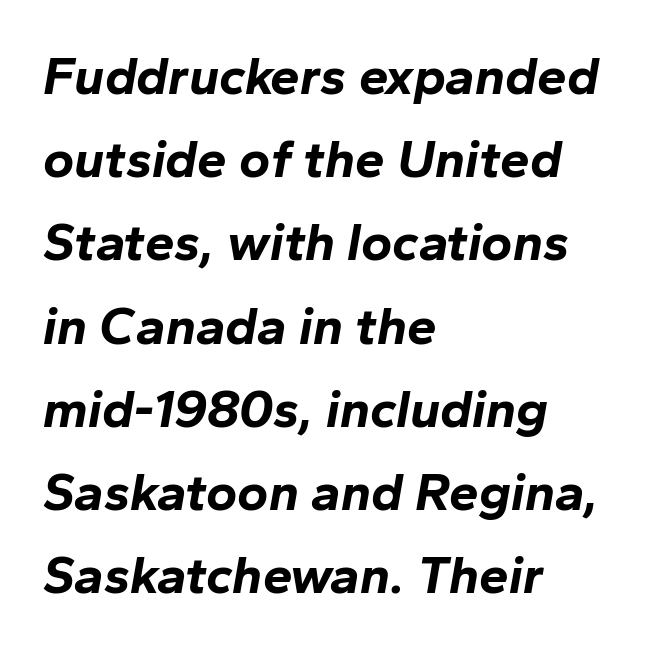
The lines in this sample share a left origin and differ only in where they stop. The space directly below the letters is spotless. The lines sit at an ordinary, default distance from one another. The line texture is even and compact thanks to regular tracking. Each glyph is drawn with heavy, bold strokes.
